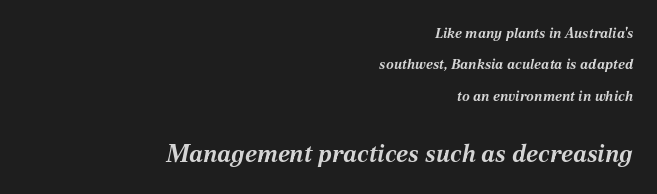
Q: Is the text bold? A: Yes.
Q: Is the text italic (slanted)? A: Yes, it leans right by about 12 degrees.
Q: Is the text underlined? A: No.
Q: How is the paragraph aligned? A: Right-aligned.
Q: Is the spacing between letters normal or unusually wide? A: Normal.
Q: Is the spacing between lines tight, normal or loose? A: Loose.
Q: Which block of text is set in a larger size, the first (top) or the second (bottom)? A: The second (bottom) one.
